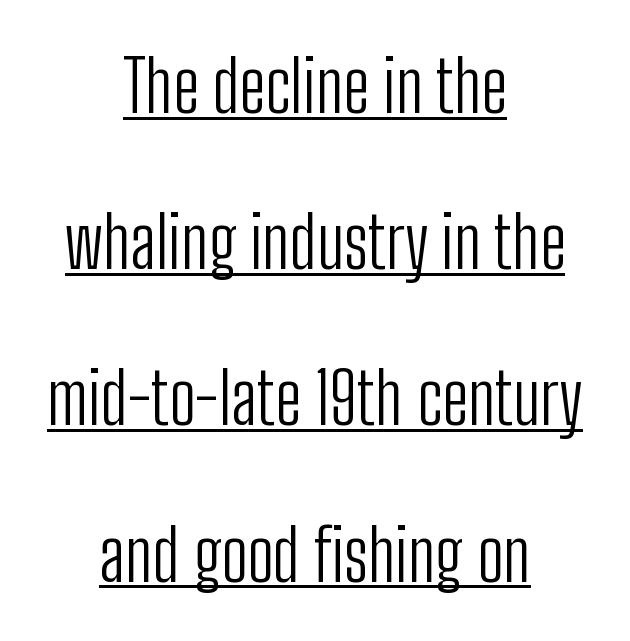
Horizontally, the lines are justified to the midpoint only. The vertical gap from one line to the next is large. Grotesque or geometric, the face here clearly has no serifs. The gaps between neighbouring characters are ordinary and unremarkable. Is this a fixed-width face? No — the glyphs have proportional, varying widths. The type sits square on the baseline with zero lean.
